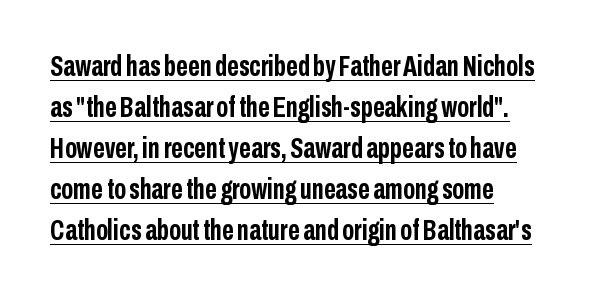
{"serif": "no", "italic": "no", "bold": "yes", "weight": "semibold", "width": "condensed", "stroke_contrast": "low", "x_height": "medium", "monospaced": "no", "underline": "yes", "align": "left", "line_spacing": "normal", "line_spacing_ratio": 1.41, "letter_spacing": "normal", "letter_spacing_em": 0.0, "glyph_px": 29}
